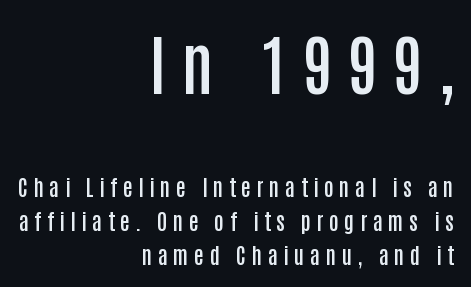
The image shows 66 px semibold, condensed sans-serif type, upright; set right-aligned, normal line spacing (1.54x), unusually wide letter spacing (+0.25 em), not underlined; the first (top) block is 3.0x larger; low stroke contrast and a large x-height.
